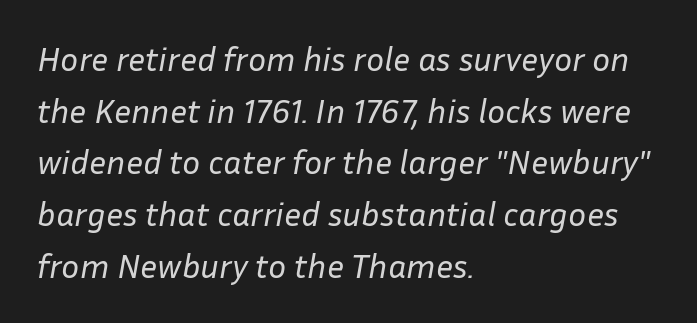
Q: Is the text bold? A: No.
Q: Is the text italic (slanted)? A: Yes, it leans right by about 10 degrees.
Q: Is the text underlined? A: No.
Q: How is the paragraph aligned? A: Left-aligned.
Q: Is the spacing between letters normal or unusually wide? A: Normal.
Q: Is the spacing between lines tight, normal or loose? A: Normal.
Q: Width (condensed, normal, or wide)? A: Normal.
Q: Stroke contrast? A: Low.
Q: x-height? A: Medium.
Q: Monospaced? A: No.
